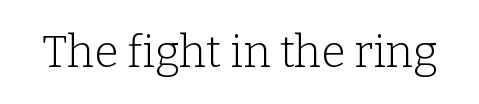
Q: Is the text bold? A: No.
Q: Is the text italic (slanted)? A: No, it is upright.
Q: Is the typeface a serif or a sans-serif typeface? A: Serif.
Q: Is the text underlined? A: No.
Q: Is the spacing between letters normal or unusually wide? A: Normal.
Q: Width (condensed, normal, or wide)? A: Normal.
Q: Stroke contrast? A: Low.
Q: x-height? A: Medium.
Q: Monospaced? A: No.
